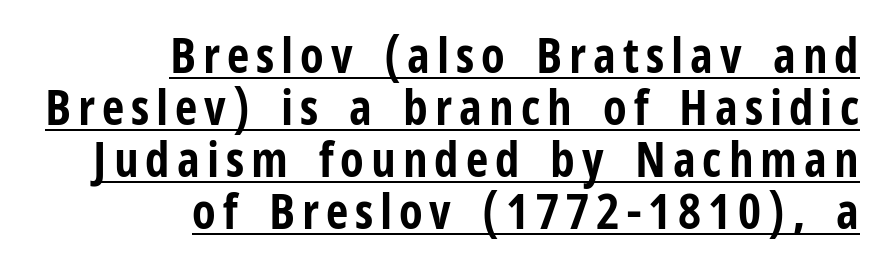
You can tell it's not italic because the verticals are truly vertical. If you measured baseline to baseline, you'd find a short distance. Caption: multi-line text, flush right, ragged left. Think of a printed novel: that variable character pitch is what you see here. The face used here appears with an underline applied. What weight is shown? A full bold with thick strokes.
